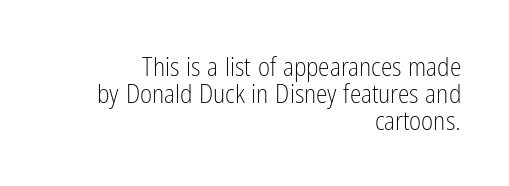
The image shows 26 px text type, upright; set right-aligned, tight line spacing (1.03x), normal letter spacing, not underlined.
